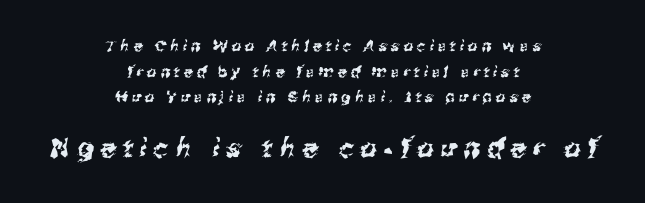
{"underline": "no", "align": "center", "line_spacing_ratio": 1.71, "letter_spacing": "wide", "letter_spacing_em": 0.27, "larger_block": "second", "size_ratio": 1.73, "glyph_px": 26}
